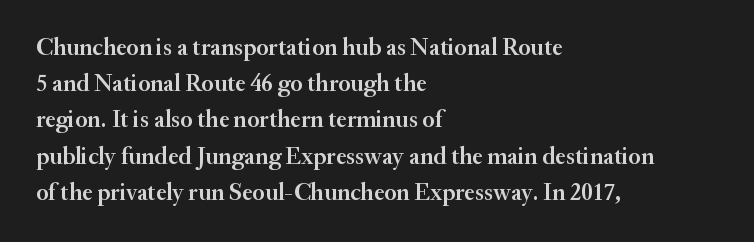
{"italic": "no", "bold": "semi", "underline": "no", "align": "left", "line_spacing": "normal", "line_spacing_ratio": 1.51, "letter_spacing": "normal", "letter_spacing_em": 0.0, "glyph_px": 24}
